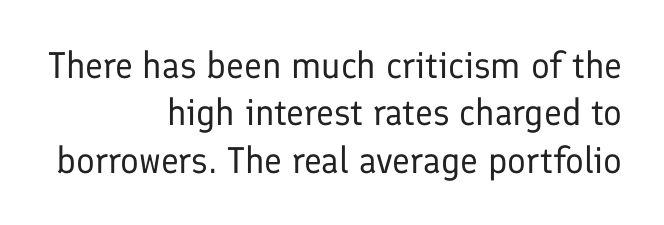
A clean baseline with only descenders dipping below it. Serif or sans? Sans — the stroke terminals are bare. No italicization has been applied; the sample stays upright. Standard letterfit; no display-style spreading of the glyphs. The strokes are not fattened; the text isn't bold. Do the characters align in a grid? No, the font is proportional.
